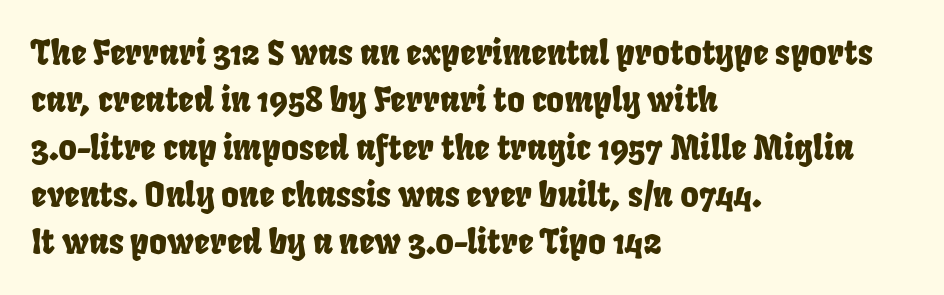
Q: Is the typeface a serif or a sans-serif typeface? A: Sans-serif.
Q: Is the text underlined? A: No.
Q: How is the paragraph aligned? A: Left-aligned.
Q: Is the spacing between letters normal or unusually wide? A: Normal.
Q: Is the spacing between lines tight, normal or loose? A: Normal.
Q: Width (condensed, normal, or wide)? A: Condensed.
Q: Stroke contrast? A: Low.
Q: x-height? A: Large.
Q: Monospaced? A: No.
